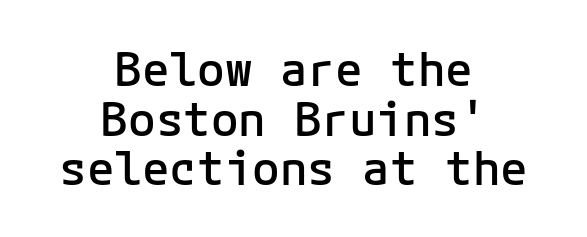
{"serif": "no", "italic": "no", "bold": "semi", "weight": "semibold", "width": "normal", "stroke_contrast": "low", "x_height": "medium", "monospaced": "yes", "underline": "no", "align": "center", "line_spacing": "tight", "line_spacing_ratio": 1.08, "letter_spacing": "normal", "letter_spacing_em": 0.0, "glyph_px": 46}
